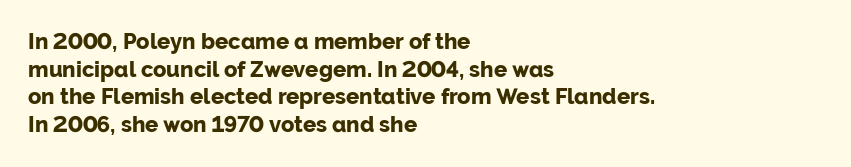
The image shows 22 px bold type, upright; set left-aligned, normal line spacing (1.26x), normal letter spacing, not underlined.
